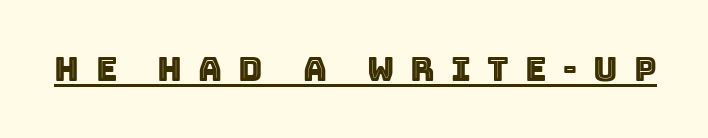
How are the letters spaced? Widely, with obvious added tracking. Glance below the letters and you will spot a drawn line. Spacing verdict: proportional, widths tailored to each character. No italicization has been applied; the sample stays upright.
